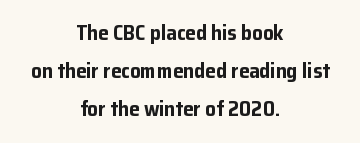
{"italic": "no", "bold": "yes", "underline": "no", "align": "center", "line_spacing_ratio": 1.81, "letter_spacing": "normal", "letter_spacing_em": 0.0, "glyph_px": 21}
